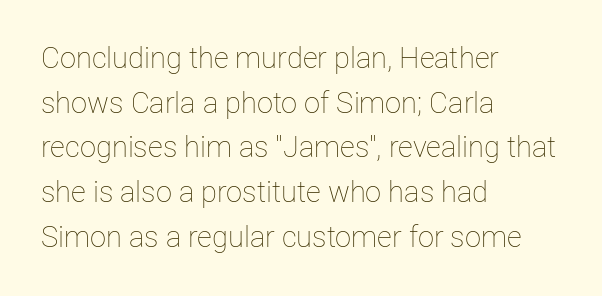
The image shows 29 px thin type, upright; set left-aligned, normal line spacing (1.54x), normal letter spacing, not underlined; low stroke contrast and a medium x-height.
